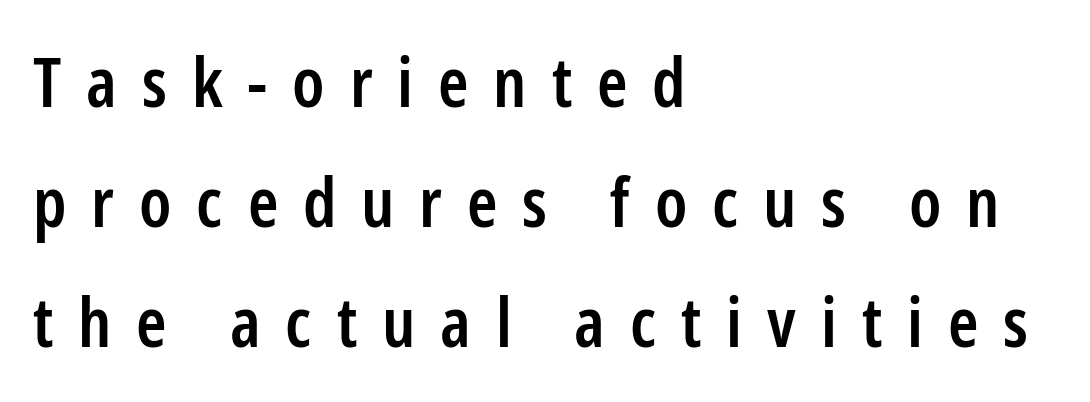
Q: Is the text bold? A: Semi-bold.
Q: Is the text italic (slanted)? A: No, it is upright.
Q: Is the typeface a serif or a sans-serif typeface? A: Sans-serif.
Q: Is the text underlined? A: No.
Q: How is the paragraph aligned? A: Left-aligned.
Q: Is the spacing between letters normal or unusually wide? A: Unusually wide.
Q: Width (condensed, normal, or wide)? A: Condensed.
Q: Stroke contrast? A: Low.
Q: x-height? A: Medium.
Q: Monospaced? A: No.
